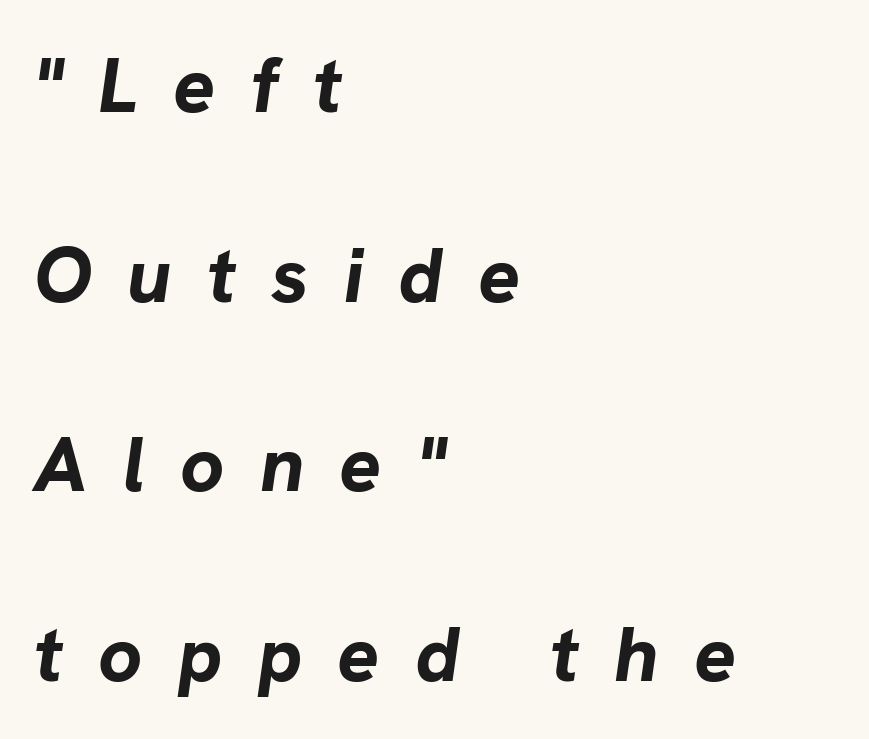
The image shows 78 px bold type, italic (leaning right); set left-aligned, loose line spacing (2.43x), unusually wide letter spacing (+0.45 em), not underlined; low stroke contrast and a medium x-height.
